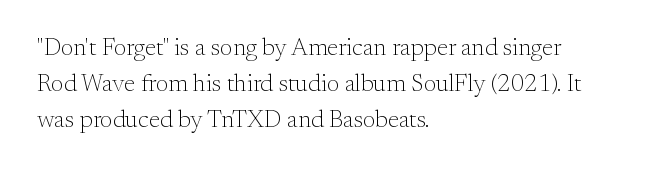
The setting favours the left margin, as ordinary paragraphs usually do. Upright lettering throughout. Letter spacing: default. No chunkiness to these letters — they're not bold.
